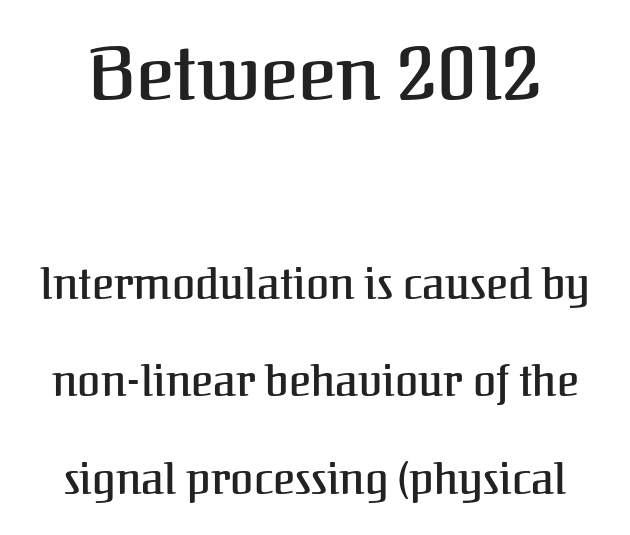
Q: Is the text italic (slanted)? A: No, it is upright.
Q: Is the typeface a serif or a sans-serif typeface? A: Serif.
Q: Is the text underlined? A: No.
Q: Is the spacing between letters normal or unusually wide? A: Normal.
Q: Is the spacing between lines tight, normal or loose? A: Loose.
Q: Which block of text is set in a larger size, the first (top) or the second (bottom)? A: The first (top) one.
Q: Width (condensed, normal, or wide)? A: Normal.
Q: Stroke contrast? A: Medium.
Q: x-height? A: Medium.
Q: Monospaced? A: No.
